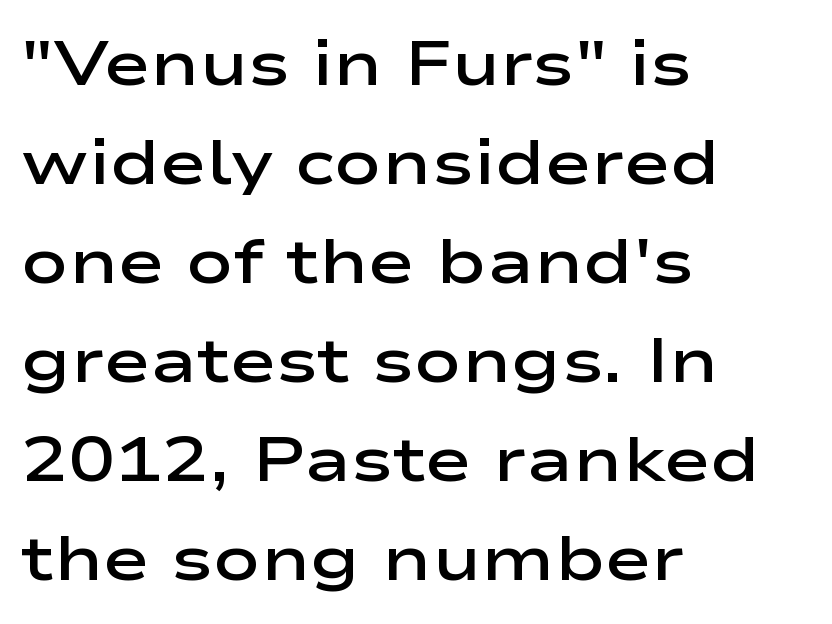
The image shows 63 px semibold, wide sans-serif type, upright; set left-aligned, normal line spacing (1.57x), normal letter spacing, not underlined; low stroke contrast and a medium x-height.
